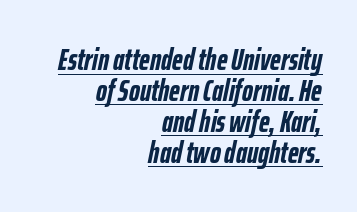
Q: Is the text bold? A: Yes.
Q: Is the text italic (slanted)? A: Yes, it leans right by about 12 degrees.
Q: Is the text underlined? A: Yes.
Q: How is the paragraph aligned? A: Right-aligned.
Q: Is the spacing between letters normal or unusually wide? A: Normal.
Q: Is the spacing between lines tight, normal or loose? A: Tight.
Q: Width (condensed, normal, or wide)? A: Condensed.
Q: Stroke contrast? A: Low.
Q: x-height? A: Medium.
Q: Monospaced? A: No.
